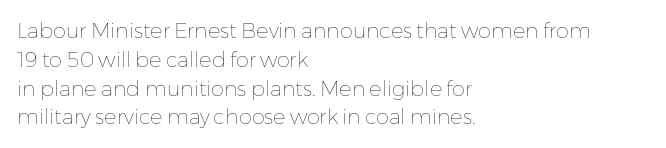
Each new line begins a customary step beneath the previous one. Stems here are at most as thick as an everyday book face. Words appear dense and cohesive because spacing is normal. Descenders hang freely into open space. The axis of the letterforms is exactly vertical.
